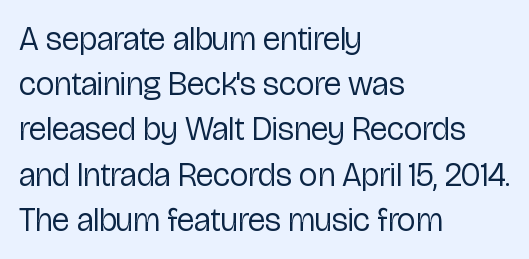
This is the regular roman posture of the typeface. This sample uses a sans-serif face. Each new line begins a customary step beneath the previous one. The tracking reads as untouched default to a designer's eye. Visually the block forms a straight wall on the left and a jagged coastline on the right.
